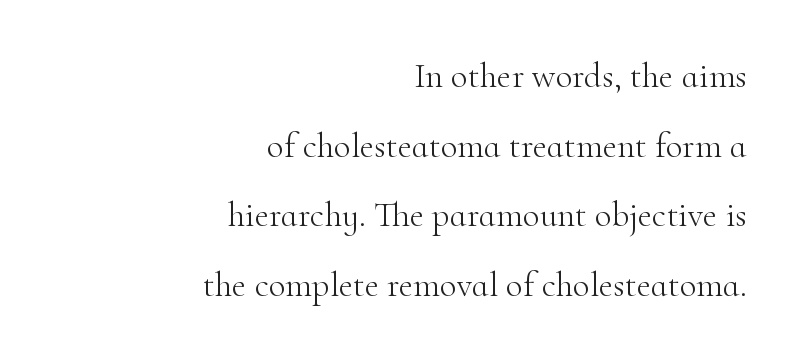
Q: Is the text bold? A: No.
Q: Is the text italic (slanted)? A: No, it is upright.
Q: Is the typeface a serif or a sans-serif typeface? A: Serif.
Q: Is the text underlined? A: No.
Q: How is the paragraph aligned? A: Right-aligned.
Q: Is the spacing between letters normal or unusually wide? A: Normal.
Q: Is the spacing between lines tight, normal or loose? A: Loose.
Q: Width (condensed, normal, or wide)? A: Normal.
Q: Stroke contrast? A: High.
Q: x-height? A: Small.
Q: Monospaced? A: No.
